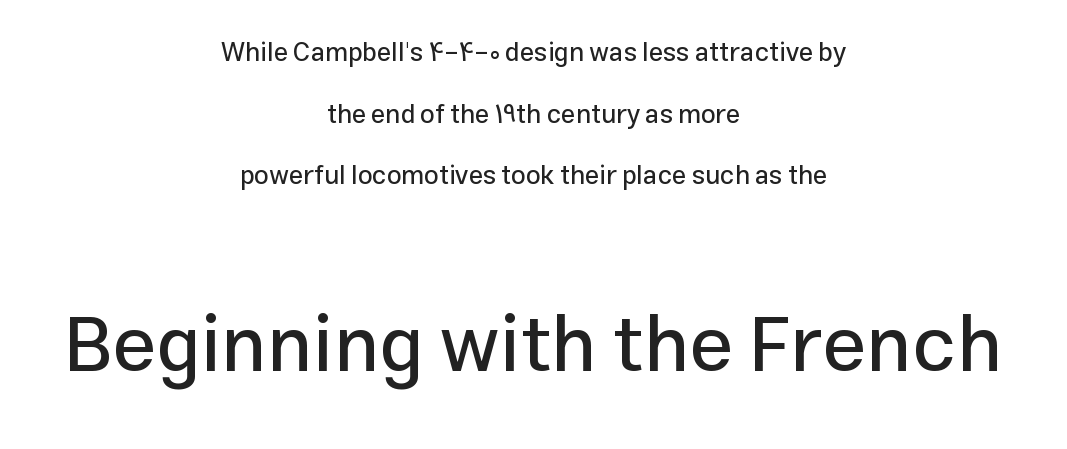
Q: Is the text italic (slanted)? A: No, it is upright.
Q: Is the typeface a serif or a sans-serif typeface? A: Sans-serif.
Q: Is the text underlined? A: No.
Q: How is the paragraph aligned? A: Centered.
Q: Is the spacing between letters normal or unusually wide? A: Normal.
Q: Is the spacing between lines tight, normal or loose? A: Loose.
Q: Which block of text is set in a larger size, the first (top) or the second (bottom)? A: The second (bottom) one.
Q: Width (condensed, normal, or wide)? A: Normal.
Q: Stroke contrast? A: Low.
Q: x-height? A: Medium.
Q: Monospaced? A: No.
